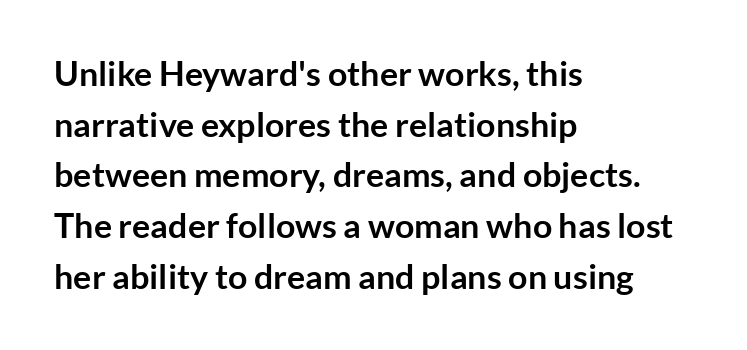
The image shows 34 px semibold sans-serif type, upright; set left-aligned, normal line spacing (1.49x), normal letter spacing, not underlined; low stroke contrast and a medium x-height.
